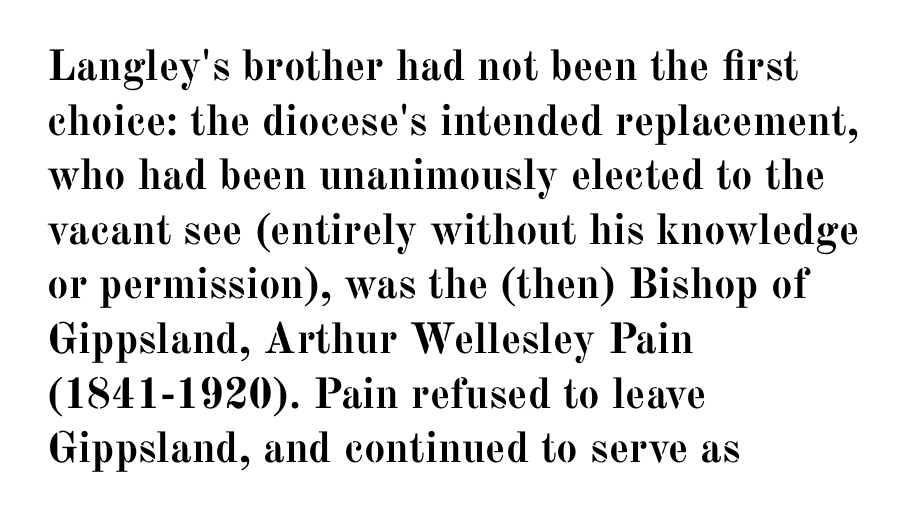
Little horizontal feet cap the strokes, marking this as serif type. The passage shown stacks its lines at a standard gap. Ordinary non-slanted type is in use. Here the glyphs are tracked normally, forming tight word shapes. Does the weight exceed regular? Yes, all the way to bold.
